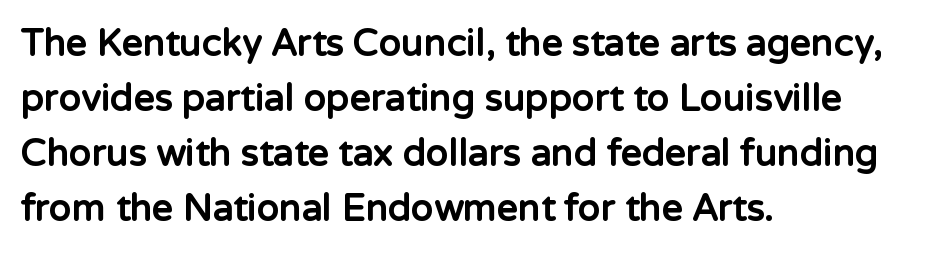
{"serif": "no", "italic": "no", "bold": "yes", "weight": "bold", "width": "normal", "stroke_contrast": "low", "x_height": "medium", "monospaced": "no", "underline": "no", "align": "left", "line_spacing": "normal", "line_spacing_ratio": 1.49, "letter_spacing": "normal", "letter_spacing_em": 0.0, "glyph_px": 37}
